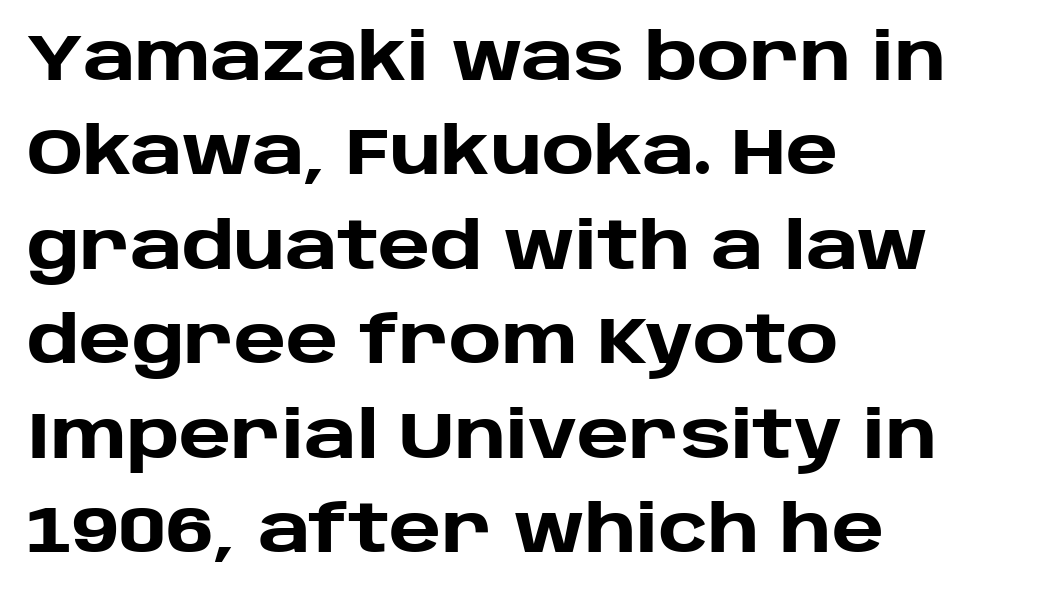
Q: Is the text bold? A: Yes.
Q: Is the text italic (slanted)? A: No, it is upright.
Q: Is the typeface a serif or a sans-serif typeface? A: Sans-serif.
Q: Is the text underlined? A: No.
Q: How is the paragraph aligned? A: Left-aligned.
Q: Is the spacing between letters normal or unusually wide? A: Normal.
Q: Is the spacing between lines tight, normal or loose? A: Normal.
Q: Width (condensed, normal, or wide)? A: Normal.
Q: Stroke contrast? A: Low.
Q: x-height? A: Large.
Q: Monospaced? A: No.
